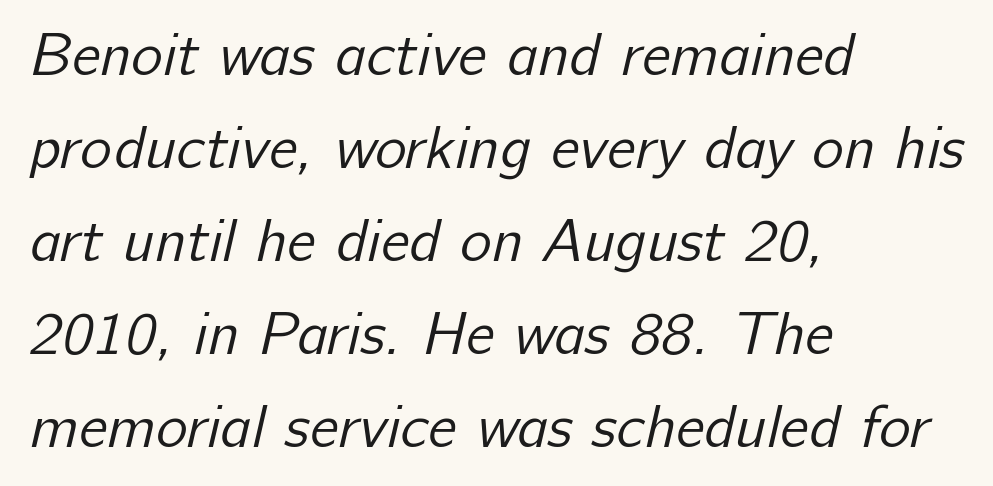
Q: Is the text bold? A: No.
Q: Is the typeface a serif or a sans-serif typeface? A: Sans-serif.
Q: Is the text underlined? A: No.
Q: How is the paragraph aligned? A: Left-aligned.
Q: Is the spacing between letters normal or unusually wide? A: Normal.
Q: Is the spacing between lines tight, normal or loose? A: Normal.
Q: Width (condensed, normal, or wide)? A: Normal.
Q: Stroke contrast? A: Low.
Q: x-height? A: Medium.
Q: Monospaced? A: No.
